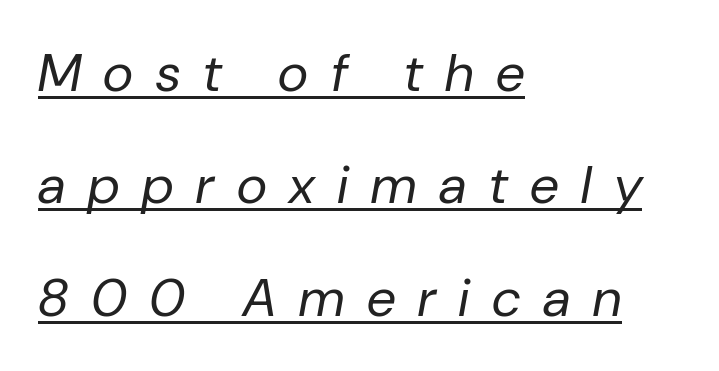
{"italic": "yes", "lean": "right", "slant_degrees": 10, "bold": "no", "weight": "regular", "width": "normal", "stroke_contrast": "low", "x_height": "medium", "monospaced": "no", "underline": "yes", "align": "left", "line_spacing": "loose", "line_spacing_ratio": 2.12, "letter_spacing": "wide", "letter_spacing_em": 0.43, "glyph_px": 53}
